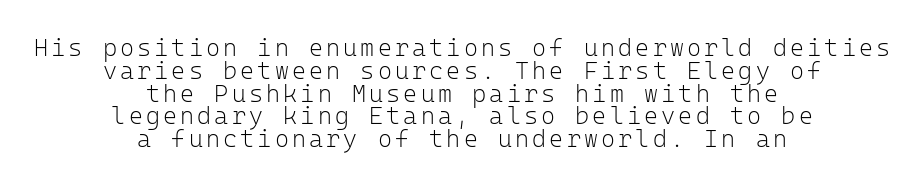
{"italic": "no", "bold": "no", "underline": "no", "align": "center", "line_spacing": "tight", "line_spacing_ratio": 0.95, "glyph_px": 24}
